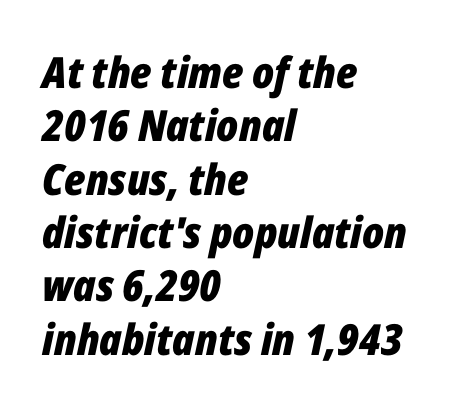
The image shows 43 px bold, condensed type, italic (leaning right); set left-aligned, line spacing 1.24x, normal letter spacing, not underlined; low stroke contrast and a medium x-height.
